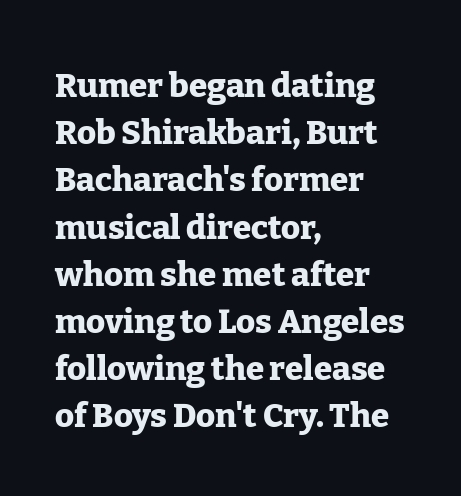
{"serif": "yes", "italic": "no", "bold": "yes", "weight": "heavy", "width": "normal", "stroke_contrast": "low", "x_height": "medium", "monospaced": "no", "underline": "no", "align": "left", "line_spacing": "normal", "line_spacing_ratio": 1.43, "letter_spacing": "normal", "letter_spacing_em": 0.0, "glyph_px": 33}
